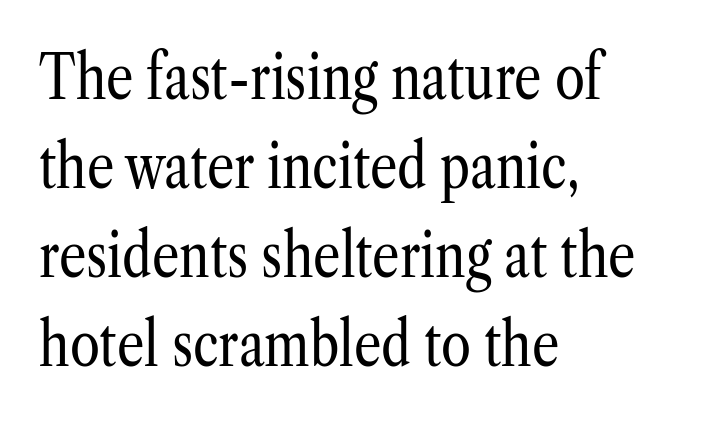
Q: Is the text bold? A: No.
Q: Is the text italic (slanted)? A: No, it is upright.
Q: Is the typeface a serif or a sans-serif typeface? A: Serif.
Q: Is the text underlined? A: No.
Q: How is the paragraph aligned? A: Left-aligned.
Q: Is the spacing between letters normal or unusually wide? A: Normal.
Q: Is the spacing between lines tight, normal or loose? A: Normal.
Q: Width (condensed, normal, or wide)? A: Condensed.
Q: Stroke contrast? A: Low.
Q: x-height? A: Medium.
Q: Monospaced? A: No.
